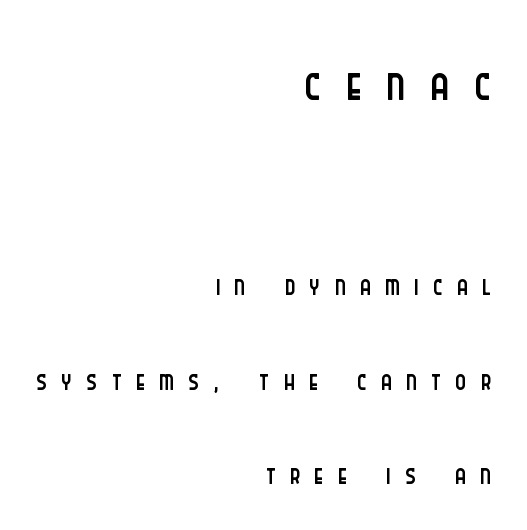
Q: Is the text bold? A: No.
Q: Is the text italic (slanted)? A: No, it is upright.
Q: Is the typeface a serif or a sans-serif typeface? A: Sans-serif.
Q: Is the text underlined? A: No.
Q: How is the paragraph aligned? A: Right-aligned.
Q: Is the spacing between letters normal or unusually wide? A: Unusually wide.
Q: Is the spacing between lines tight, normal or loose? A: Loose.
Q: Which block of text is set in a larger size, the first (top) or the second (bottom)? A: The first (top) one.
Q: Width (condensed, normal, or wide)? A: Condensed.
Q: Stroke contrast? A: Low.
Q: x-height? A: Large.
Q: Monospaced? A: No.
